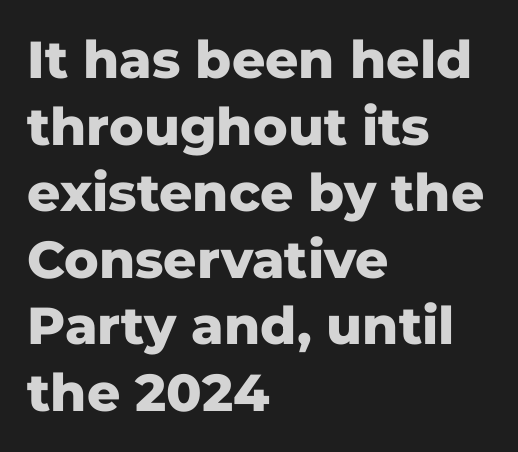
Q: Is the text bold? A: Yes.
Q: Is the text italic (slanted)? A: No, it is upright.
Q: Is the typeface a serif or a sans-serif typeface? A: Sans-serif.
Q: Is the text underlined? A: No.
Q: How is the paragraph aligned? A: Left-aligned.
Q: Is the spacing between letters normal or unusually wide? A: Normal.
Q: Is the spacing between lines tight, normal or loose? A: Normal.
Q: Width (condensed, normal, or wide)? A: Normal.
Q: Stroke contrast? A: Low.
Q: x-height? A: Medium.
Q: Monospaced? A: No.
